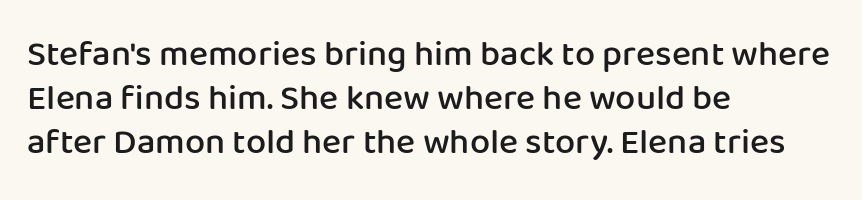
{"serif": "no", "italic": "no", "bold": "semi", "weight": "semibold", "width": "normal", "stroke_contrast": "low", "x_height": "medium", "monospaced": "no", "underline": "no", "align": "left", "line_spacing_ratio": 1.22, "letter_spacing": "normal", "letter_spacing_em": 0.0, "glyph_px": 36}
